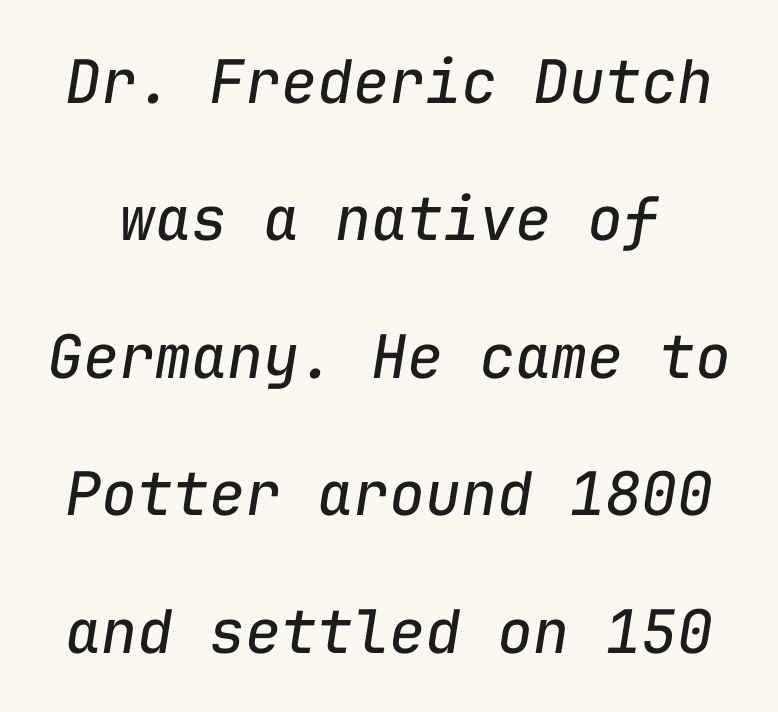
The image shows 60 px regular-weight type, italic (leaning right), monospaced; set loose line spacing (2.29x), normal letter spacing, not underlined; low stroke contrast and a medium x-height.
